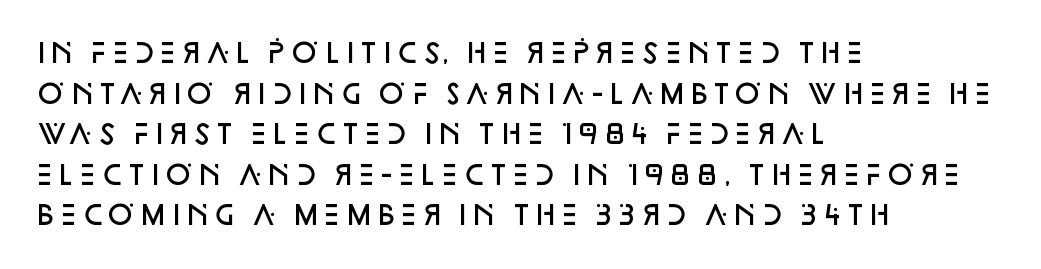
Compared with an ordinary text face, these strokes are moderately heavier — a semibold. Rendered with straight, roman letterforms. Beneath every word, the page is bare. Vertical spacing — default. What stands out about the letter spacing? Nothing — it is the standard amount.
